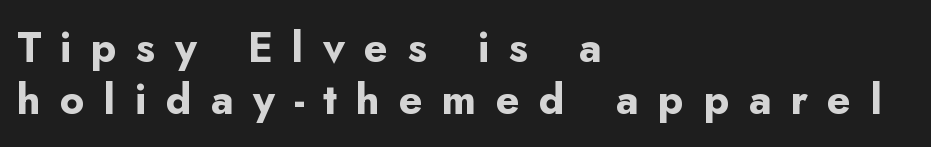
The typesetter chose a ragged-right arrangement here. Check where the strokes stop: nothing finishes them off — pure sans. These lines were composed using upright roman letters. Compared with typical body copy, the letter spacing here is much looser. Caption: bold face, heavy strokes.
